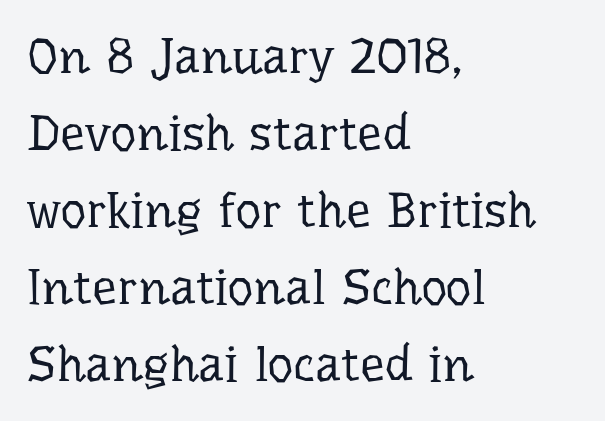
Small tapered or slab feet sit at the stroke ends, so this counts as serif. Casual observation: everything's shoved over to the left. In terms of posture, this sample is upright. Summary of weight: not heavy and not bold.
